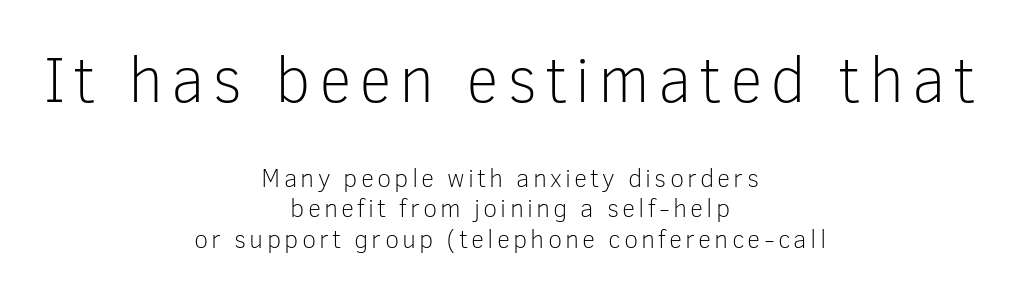
Q: Is the text bold? A: No.
Q: Is the text italic (slanted)? A: No, it is upright.
Q: Is the typeface a serif or a sans-serif typeface? A: Sans-serif.
Q: Is the text underlined? A: No.
Q: How is the paragraph aligned? A: Centered.
Q: Which block of text is set in a larger size, the first (top) or the second (bottom)? A: The first (top) one.
Q: Width (condensed, normal, or wide)? A: Normal.
Q: Stroke contrast? A: Low.
Q: x-height? A: Medium.
Q: Monospaced? A: No.
